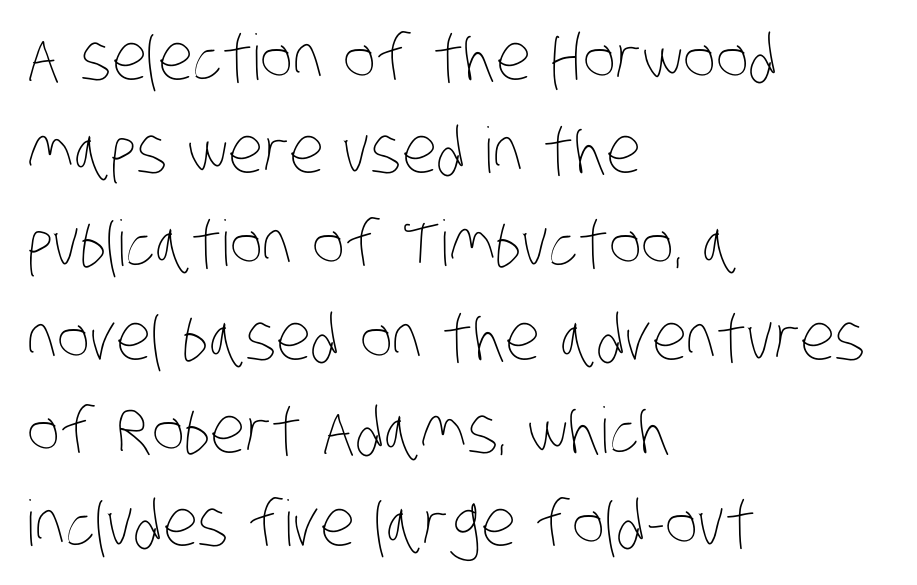
Q: Is the text bold? A: No.
Q: Is the text underlined? A: No.
Q: How is the paragraph aligned? A: Left-aligned.
Q: Is the spacing between letters normal or unusually wide? A: Normal.
Q: Is the spacing between lines tight, normal or loose? A: Normal.
Q: Width (condensed, normal, or wide)? A: Condensed.
Q: Stroke contrast? A: Low.
Q: x-height? A: Large.
Q: Monospaced? A: No.
